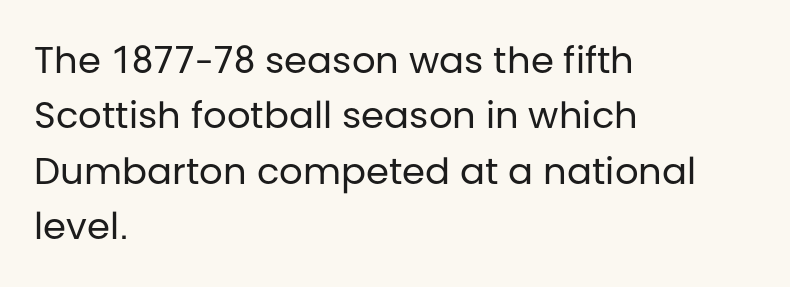
Q: Is the text bold? A: No.
Q: Is the text italic (slanted)? A: No, it is upright.
Q: Is the typeface a serif or a sans-serif typeface? A: Sans-serif.
Q: Is the text underlined? A: No.
Q: How is the paragraph aligned? A: Left-aligned.
Q: Is the spacing between letters normal or unusually wide? A: Normal.
Q: Is the spacing between lines tight, normal or loose? A: Normal.
Q: Width (condensed, normal, or wide)? A: Normal.
Q: Stroke contrast? A: Low.
Q: x-height? A: Large.
Q: Monospaced? A: No.
